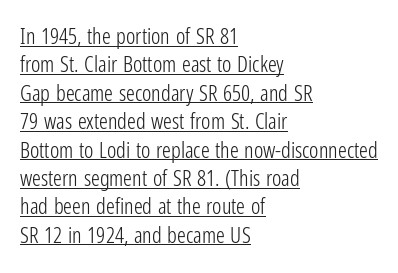
The image shows 22 px text type, upright; set left-aligned, normal line spacing (1.29x), normal letter spacing, underlined.
